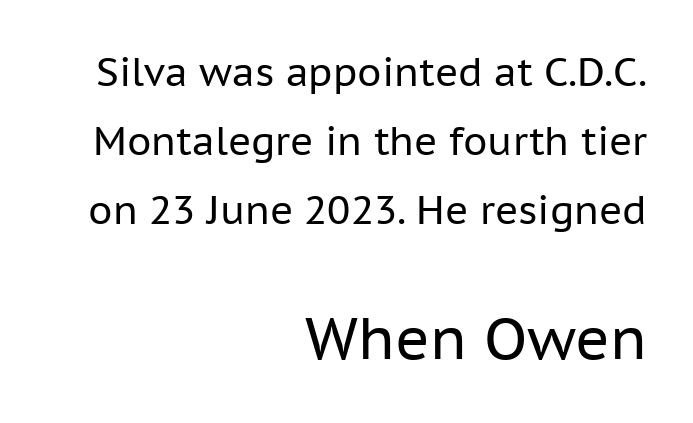
Q: Is the text bold? A: No.
Q: Is the text italic (slanted)? A: No, it is upright.
Q: Is the typeface a serif or a sans-serif typeface? A: Sans-serif.
Q: Is the text underlined? A: No.
Q: How is the paragraph aligned? A: Right-aligned.
Q: Is the spacing between letters normal or unusually wide? A: Normal.
Q: Which block of text is set in a larger size, the first (top) or the second (bottom)? A: The second (bottom) one.
Q: Width (condensed, normal, or wide)? A: Normal.
Q: Stroke contrast? A: Low.
Q: x-height? A: Medium.
Q: Monospaced? A: No.
